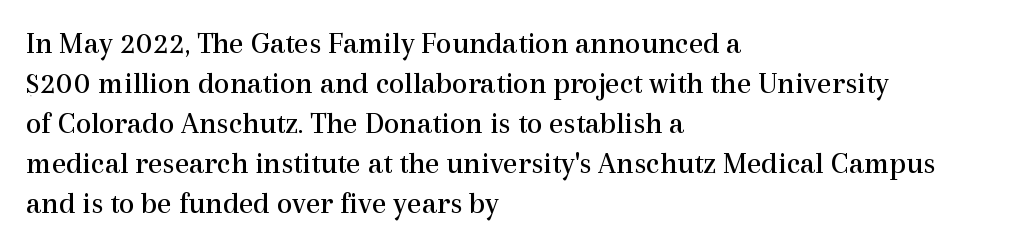
{"serif": "yes", "italic": "no", "bold": "no", "weight": "regular", "width": "normal", "x_height": "medium", "monospaced": "no", "underline": "no", "align": "left", "line_spacing": "normal", "line_spacing_ratio": 1.29, "letter_spacing": "normal", "letter_spacing_em": 0.0, "glyph_px": 31}
